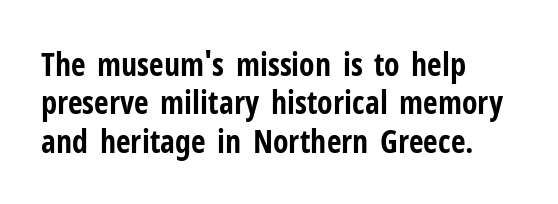
The image shows 32 px bold, condensed sans-serif type, upright; set left-aligned, line spacing 1.2x, normal letter spacing, not underlined; low stroke contrast and a medium x-height.
